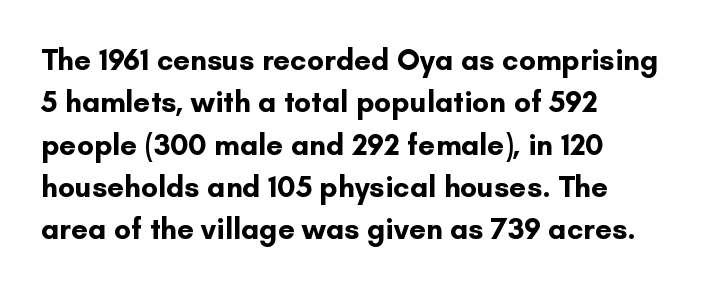
{"serif": "no", "italic": "no", "bold": "yes", "weight": "bold", "width": "normal", "stroke_contrast": "low", "x_height": "small", "monospaced": "no", "underline": "no", "align": "left", "line_spacing": "normal", "line_spacing_ratio": 1.41, "letter_spacing": "normal", "letter_spacing_em": 0.0, "glyph_px": 30}
